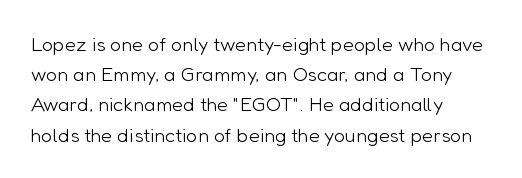
The image shows 20 px text type, upright; set left-aligned, normal line spacing (1.51x), normal letter spacing, not underlined.
